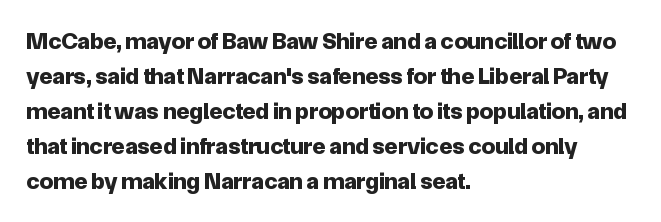
{"italic": "no", "bold": "yes", "underline": "no", "align": "left", "line_spacing": "normal", "line_spacing_ratio": 1.46, "letter_spacing": "normal", "letter_spacing_em": 0.0, "glyph_px": 24}
